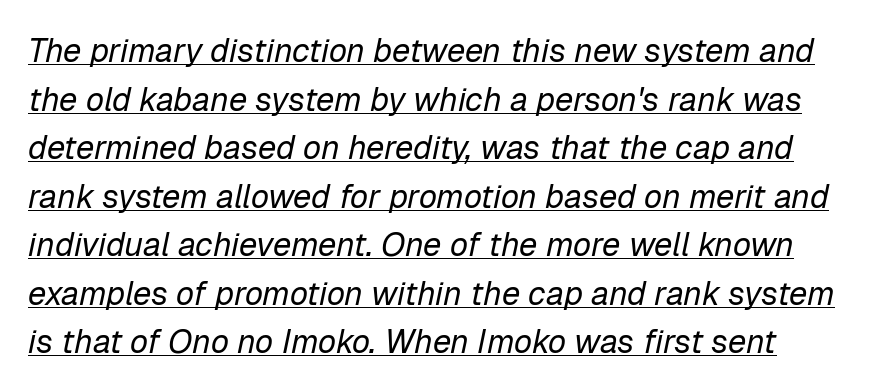
Q: Is the text bold? A: No.
Q: Is the text italic (slanted)? A: Yes, it leans right by about 12 degrees.
Q: Is the text underlined? A: Yes.
Q: Is the spacing between letters normal or unusually wide? A: Normal.
Q: Is the spacing between lines tight, normal or loose? A: Normal.
Q: Width (condensed, normal, or wide)? A: Normal.
Q: Stroke contrast? A: Low.
Q: x-height? A: Medium.
Q: Monospaced? A: No.
